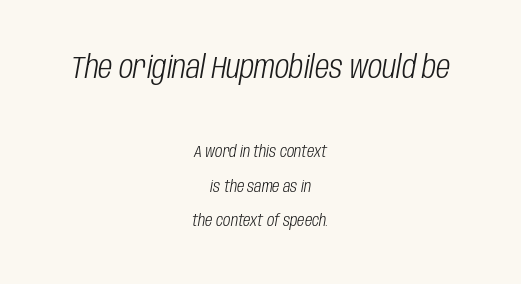
Q: Is the text bold? A: No.
Q: Is the text italic (slanted)? A: Yes, it leans right by about 10 degrees.
Q: Is the text underlined? A: No.
Q: How is the paragraph aligned? A: Centered.
Q: Is the spacing between letters normal or unusually wide? A: Normal.
Q: Is the spacing between lines tight, normal or loose? A: Loose.
Q: Which block of text is set in a larger size, the first (top) or the second (bottom)? A: The first (top) one.
Q: Width (condensed, normal, or wide)? A: Condensed.
Q: Stroke contrast? A: Low.
Q: x-height? A: Large.
Q: Monospaced? A: No.
